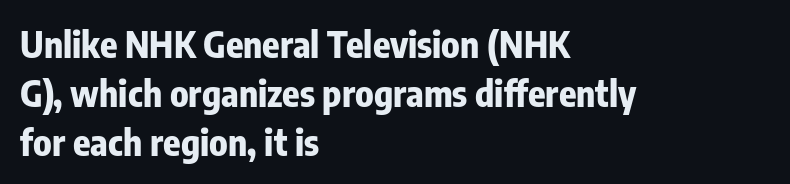
The image shows 36 px bold, condensed sans-serif type, upright; set left-aligned, normal line spacing (1.36x), normal letter spacing, not underlined; low stroke contrast and a medium x-height.
